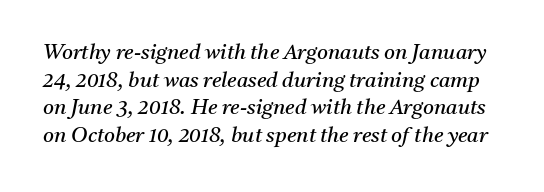
Observe the ordinary spacing: letters are neighbours, not strangers. No heavy texture on the line: the type isn't bold. Whoever set this chose a conventional vertical rhythm. The specimen reads as italic at a glance. The space directly below the letters is spotless.
